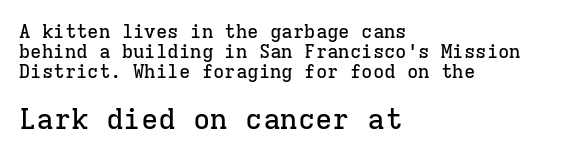
The image shows 29 px serif type, upright, monospaced; set left-aligned, tight line spacing (1.04x), normal letter spacing, not underlined; the second (bottom) block is 1.53x larger; low stroke contrast and a medium x-height.
